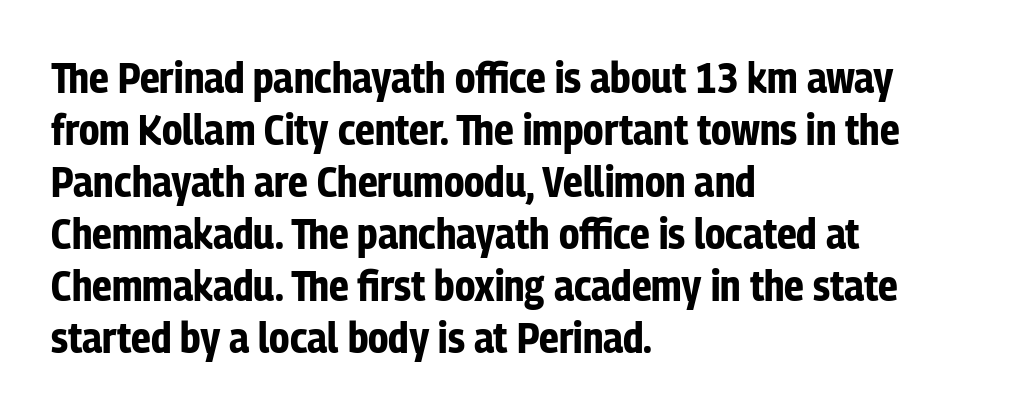
Decoration check: the copy has no underline. This is roman type, the default non-slanted kind. Which margin do the lines hug? The left one — the right edge is uneven. The font is running at its bold setting. Is this a fixed-width face? No — the glyphs have proportional, varying widths.
